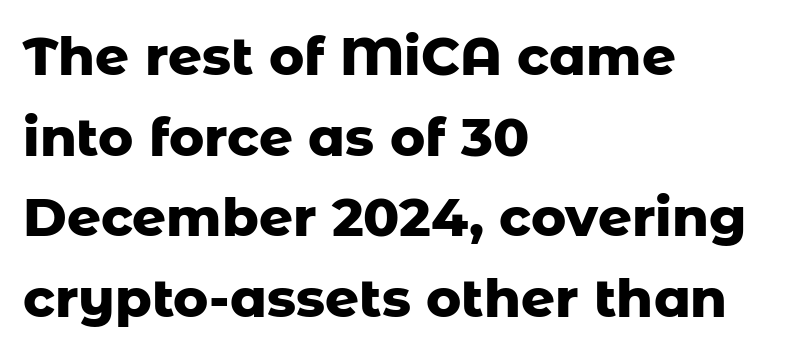
The image shows 53 px heavy sans-serif type, upright; set left-aligned, normal line spacing (1.52x), normal letter spacing, not underlined; low stroke contrast and a medium x-height.
